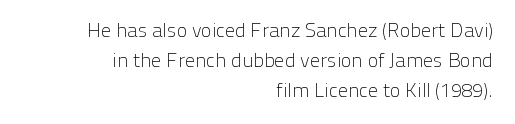
{"italic": "no", "bold": "no", "underline": "no", "align": "right", "line_spacing": "normal", "line_spacing_ratio": 1.5, "letter_spacing": "normal", "letter_spacing_em": 0.0, "glyph_px": 20}
